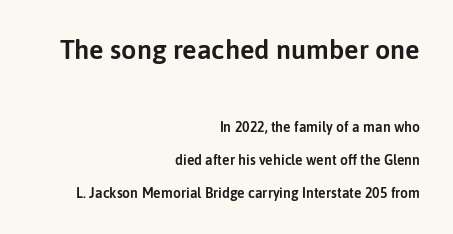
The image shows 27 px text type, upright; set right-aligned, loose line spacing (2.35x), normal letter spacing, not underlined; the first (top) block is 1.93x larger.
